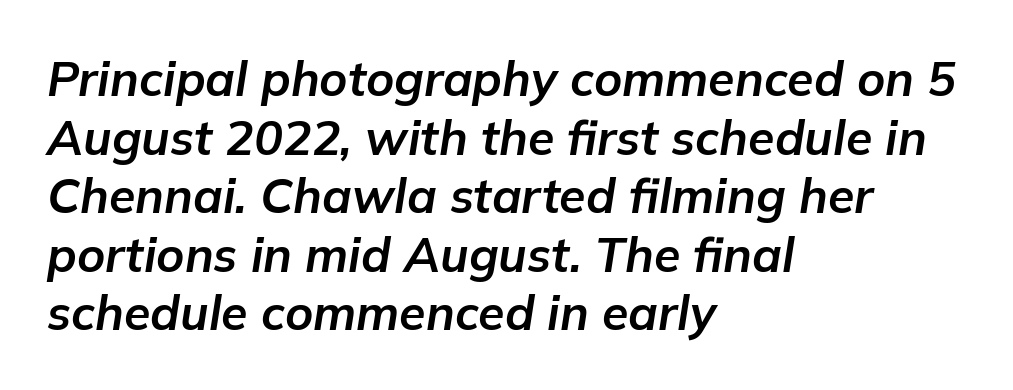
The strip under each line holds only bare page. A typesetter would call this proportional, since set widths differ per character. Is the block centered? No — it sits flush against the left margin. A typesetter would call this zero additional tracking. The face used here has a pronounced slope to its letters. The characters look thick and weighty, a clear bold.
